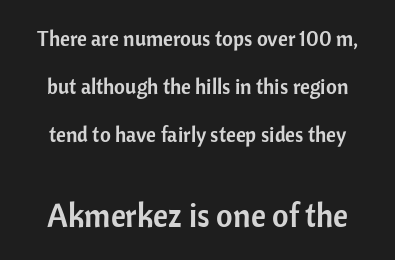
Nope, no serifs anywhere on these letters. Note the varied advance widths — an 'i' is clearly narrower than an 'm'. Words appear dense and cohesive because spacing is normal. Compare the two chunks: the lower has the greater cap height. A clean baseline with only descenders dipping below it. Vertical spacing — loose.
